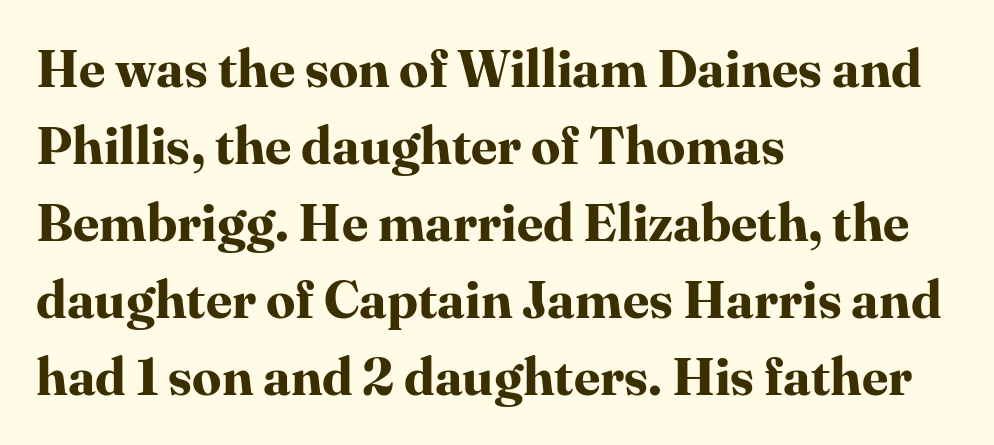
Q: Is the text bold? A: Yes.
Q: Is the text italic (slanted)? A: No, it is upright.
Q: Is the typeface a serif or a sans-serif typeface? A: Serif.
Q: Is the text underlined? A: No.
Q: How is the paragraph aligned? A: Left-aligned.
Q: Is the spacing between letters normal or unusually wide? A: Normal.
Q: Is the spacing between lines tight, normal or loose? A: Normal.
Q: Width (condensed, normal, or wide)? A: Normal.
Q: Stroke contrast? A: High.
Q: x-height? A: Medium.
Q: Monospaced? A: No.
